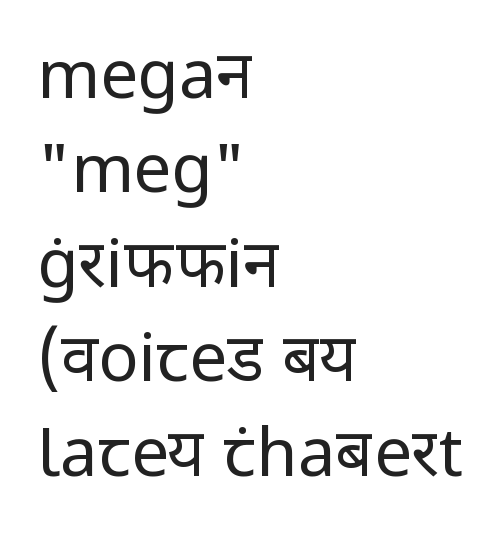
The image shows 67 px regular-weight sans-serif type, upright; set left-aligned, normal line spacing (1.41x), normal letter spacing, not underlined; low stroke contrast and a medium x-height.
